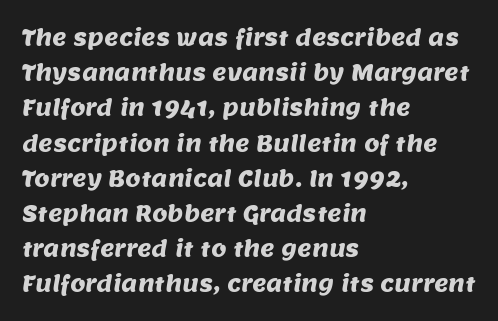
The image shows 22 px text type; set left-aligned, normal line spacing (1.6x), normal letter spacing, not underlined.
